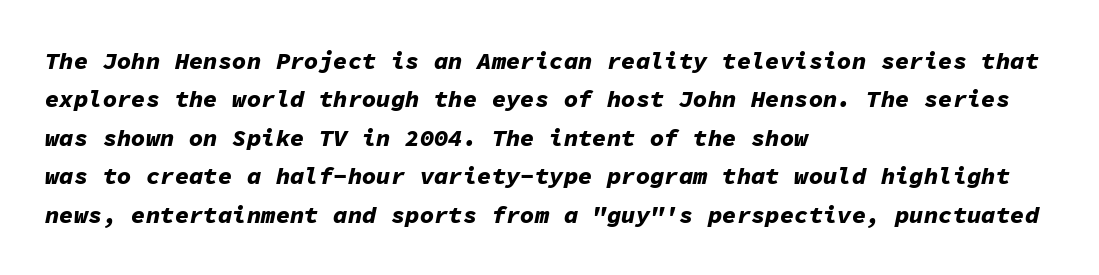
Q: Is the text bold? A: Yes.
Q: Is the text italic (slanted)? A: Yes, it leans right by about 11 degrees.
Q: Is the text underlined? A: No.
Q: How is the paragraph aligned? A: Left-aligned.
Q: Is the spacing between letters normal or unusually wide? A: Normal.
Q: Is the spacing between lines tight, normal or loose? A: Normal.
